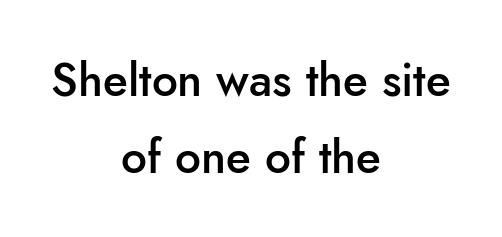
{"serif": "no", "italic": "no", "bold": "semi", "weight": "semibold", "width": "normal", "stroke_contrast": "low", "x_height": "small", "monospaced": "no", "underline": "no", "align": "center", "line_spacing": "normal", "line_spacing_ratio": 1.67, "letter_spacing": "normal", "letter_spacing_em": 0.0, "glyph_px": 46}
